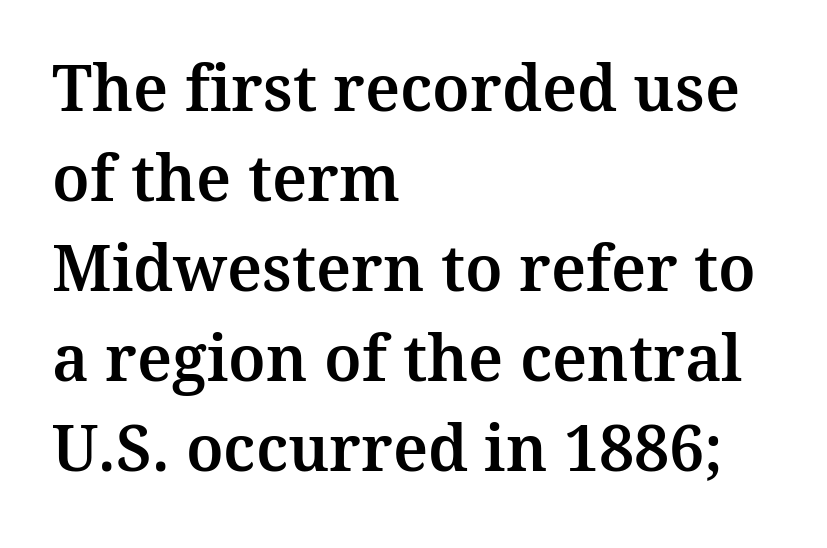
{"serif": "yes", "italic": "no", "width": "normal", "stroke_contrast": "medium", "x_height": "medium", "monospaced": "no", "underline": "no", "align": "left", "line_spacing": "normal", "line_spacing_ratio": 1.43, "letter_spacing": "normal", "letter_spacing_em": 0.0, "glyph_px": 63}
